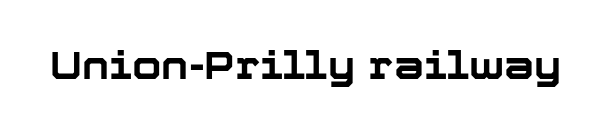
{"serif": "no", "italic": "no", "bold": "yes", "weight": "bold", "width": "normal", "stroke_contrast": "low", "x_height": "medium", "monospaced": "no", "underline": "no", "letter_spacing": "normal", "letter_spacing_em": 0.0, "glyph_px": 38}
